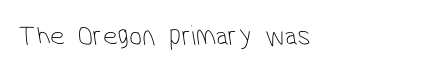
Q: Is the text bold? A: No.
Q: Is the typeface a serif or a sans-serif typeface? A: Sans-serif.
Q: Is the text underlined? A: No.
Q: Is the spacing between letters normal or unusually wide? A: Normal.
Q: Width (condensed, normal, or wide)? A: Condensed.
Q: Stroke contrast? A: Low.
Q: x-height? A: Medium.
Q: Monospaced? A: No.
